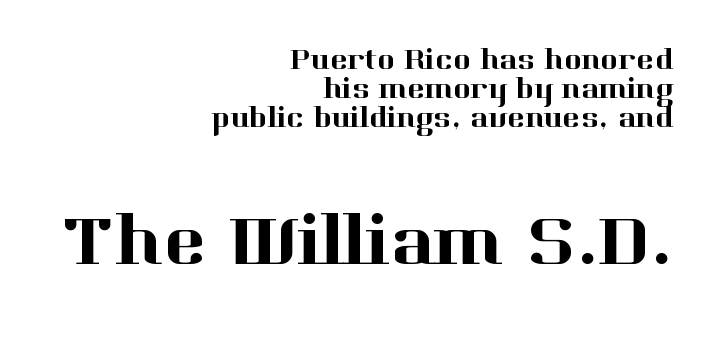
The designer gave the closing block more size than the opening block. Each line ends at the same right margin while the left side varies. Is this a sans? No — the strokes have serifs. The letters advance in unequal steps, a hallmark of proportional type. Descenders are the only things crossing below the line. Compared with typical paragraphs, the rows here are closer together.
